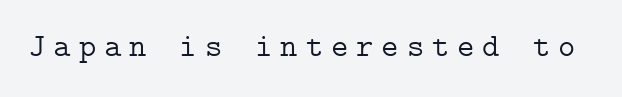
{"serif": "yes", "italic": "no", "bold": "no", "weight": "light", "width": "normal", "stroke_contrast": "low", "x_height": "medium", "underline": "no", "letter_spacing": "wide", "letter_spacing_em": 0.24, "glyph_px": 33}
